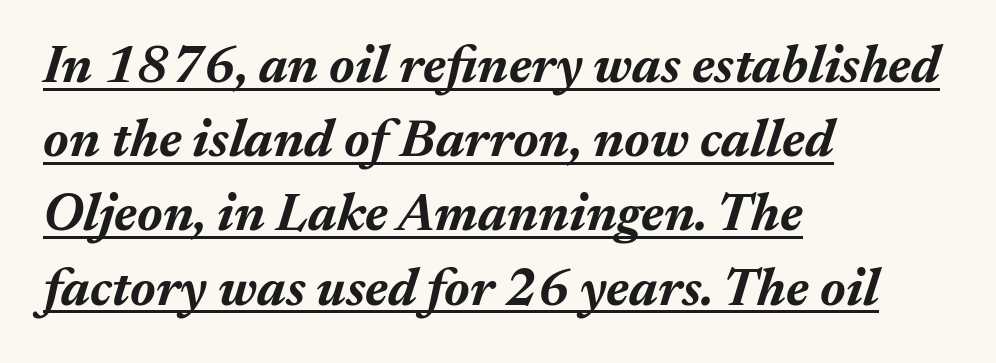
Each letter keeps its own natural width here, so spacing adapts to shape. Vertical spacing — default. Strong, thick strokes mark this as bold type. No extra tracking has been applied to these lines.
